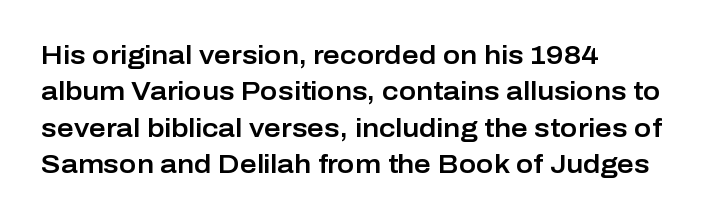
The image shows 26 px text type, upright; set left-aligned, normal line spacing (1.4x), normal letter spacing, not underlined.
